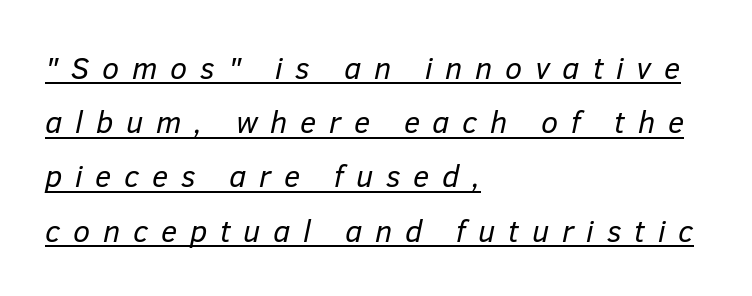
Loose tracking; the words dissolve into strings of separated letters. The axis of the letterforms is tilted away from vertical. This is not heavy type; no bold has been used. Character widths vary here, with narrow letters taking less room than wide ones.
